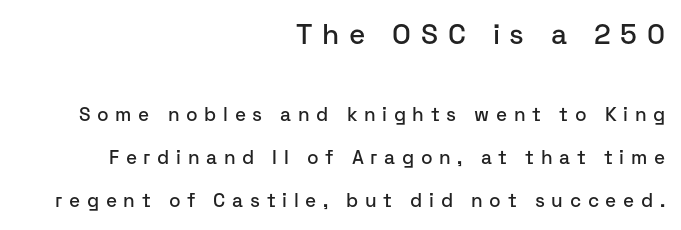
The upper block of text is set noticeably larger than the block beneath it. This rendering employs a face without finishing strokes, i.e., a sans-serif. The text block is weighted toward the right margin, trailing off unevenly leftward. You can tell it's not italic because the verticals are truly vertical. The letters advance in unequal steps, a hallmark of proportional type.
